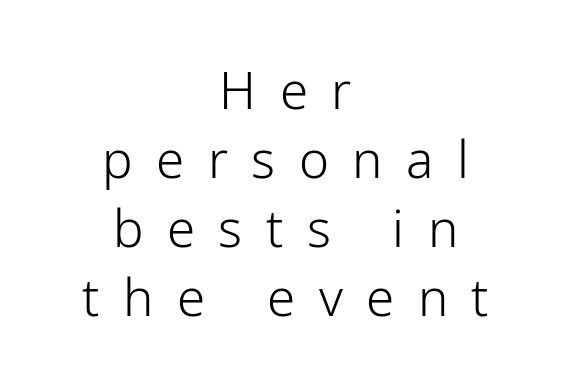
The image shows 51 px light sans-serif type, upright; set centered, normal line spacing (1.35x), unusually wide letter spacing (+0.46 em), not underlined; low stroke contrast and a medium x-height.
